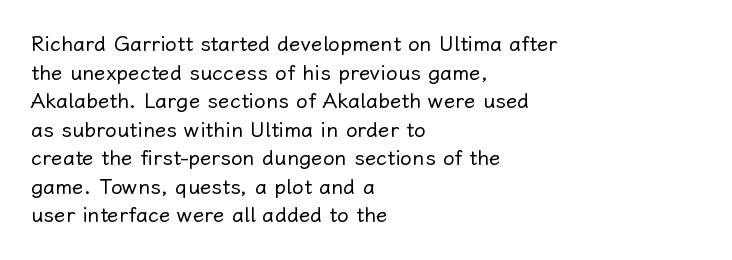
The image shows 21 px text type, upright; set left-aligned, normal line spacing (1.36x), normal letter spacing, not underlined.
